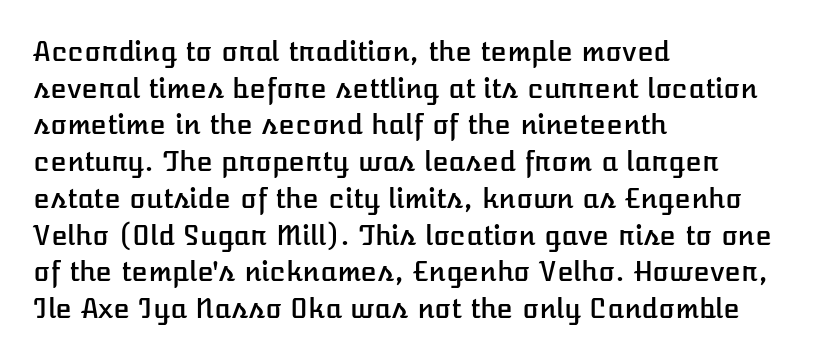
Q: Is the text italic (slanted)? A: No, it is upright.
Q: Is the text underlined? A: No.
Q: How is the paragraph aligned? A: Left-aligned.
Q: Is the spacing between letters normal or unusually wide? A: Normal.
Q: Is the spacing between lines tight, normal or loose? A: Normal.
